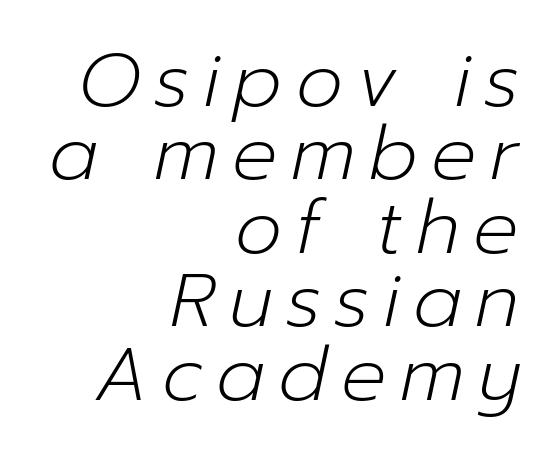
{"italic": "yes", "lean": "right", "slant_degrees": 12, "bold": "no", "weight": "light", "width": "normal", "stroke_contrast": "low", "x_height": "medium", "monospaced": "no", "underline": "no", "align": "right", "line_spacing": "tight", "line_spacing_ratio": 0.98, "glyph_px": 75}
